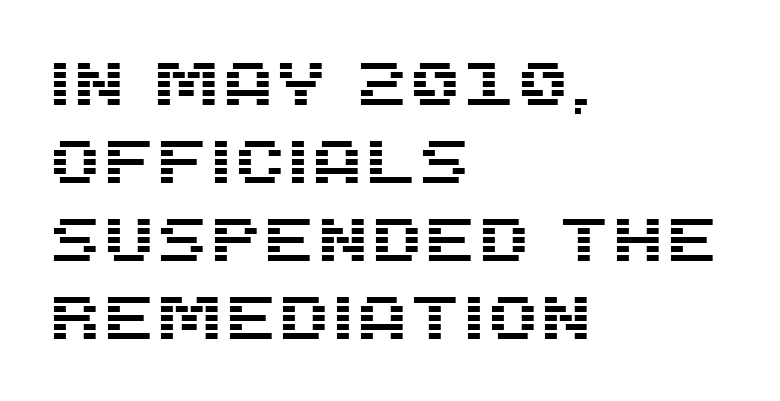
Q: Is the text italic (slanted)? A: No, it is upright.
Q: Is the typeface a serif or a sans-serif typeface? A: Sans-serif.
Q: Is the text underlined? A: No.
Q: How is the paragraph aligned? A: Left-aligned.
Q: Is the spacing between letters normal or unusually wide? A: Normal.
Q: Is the spacing between lines tight, normal or loose? A: Normal.
Q: Width (condensed, normal, or wide)? A: Normal.
Q: Stroke contrast? A: Medium.
Q: x-height? A: Large.
Q: Monospaced? A: No.
